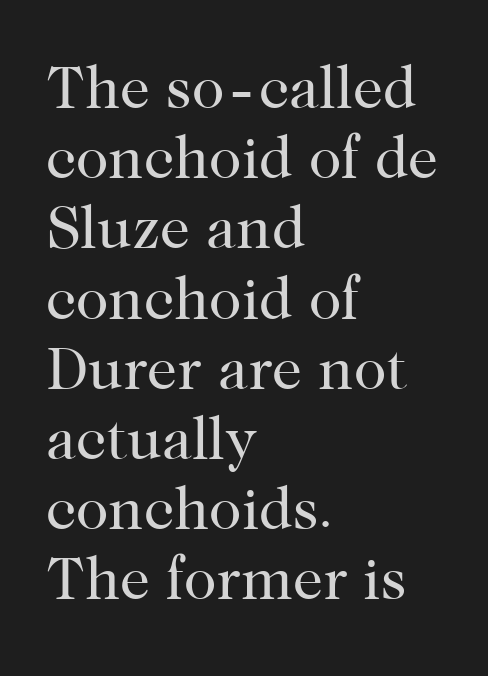
Honestly, there is no underline to notice here at all. Vertical strokes here are truly vertical. How are the letters spaced? Ordinarily, with no added tracking. What kind of face is this? One with serifs. The rendering uses natural spacing where letterforms have individual widths.
